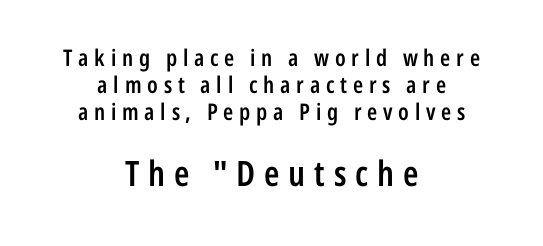
The image shows 35 px semibold, condensed sans-serif type, upright; set centered, line spacing 1.17x, unusually wide letter spacing (+0.25 em), not underlined; the second (bottom) block is 1.52x larger; low stroke contrast and a medium x-height.
